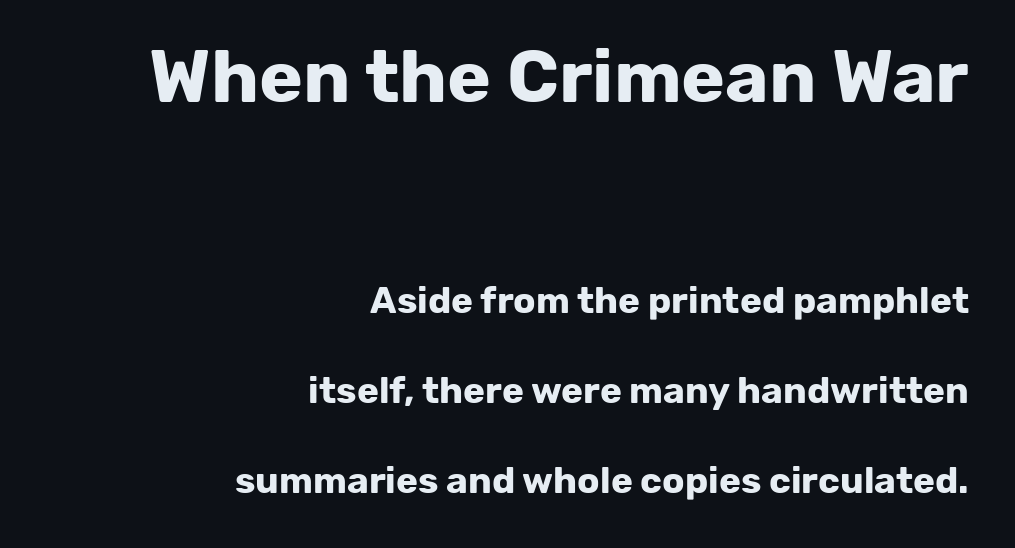
Q: Is the text bold? A: Yes.
Q: Is the text italic (slanted)? A: No, it is upright.
Q: Is the typeface a serif or a sans-serif typeface? A: Sans-serif.
Q: Is the text underlined? A: No.
Q: How is the paragraph aligned? A: Right-aligned.
Q: Is the spacing between letters normal or unusually wide? A: Normal.
Q: Is the spacing between lines tight, normal or loose? A: Loose.
Q: Which block of text is set in a larger size, the first (top) or the second (bottom)? A: The first (top) one.
Q: Width (condensed, normal, or wide)? A: Normal.
Q: Stroke contrast? A: Low.
Q: x-height? A: Medium.
Q: Monospaced? A: No.
